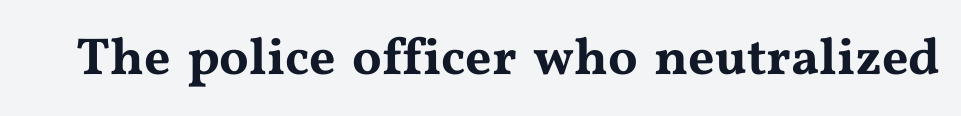
Here the designer chose a conventional face with non-uniform glyph widths. Underlining? Definitely not there. How are the letters spaced? Ordinarily, with no added tracking. Designer's note — italics off, roman on.
